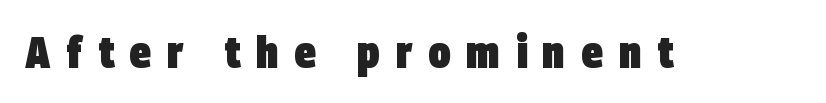
Q: Is the text bold? A: Yes.
Q: Is the typeface a serif or a sans-serif typeface? A: Sans-serif.
Q: Is the text underlined? A: No.
Q: Is the spacing between letters normal or unusually wide? A: Unusually wide.
Q: Width (condensed, normal, or wide)? A: Condensed.
Q: Stroke contrast? A: Low.
Q: x-height? A: Large.
Q: Monospaced? A: No.
